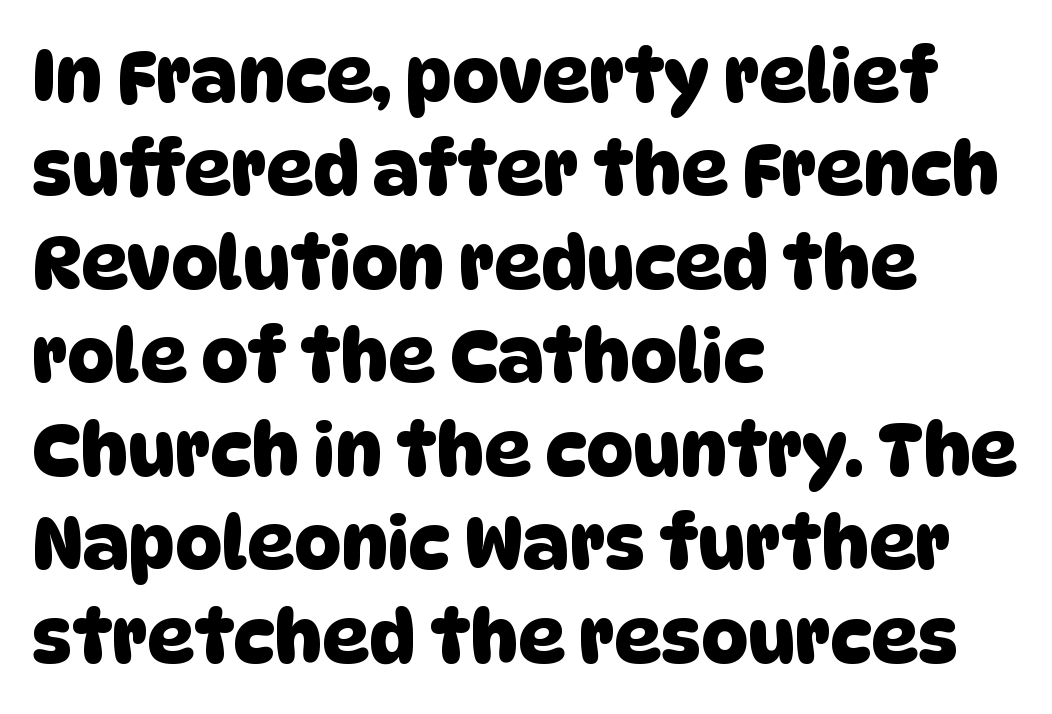
Q: Is the typeface a serif or a sans-serif typeface? A: Sans-serif.
Q: Is the text underlined? A: No.
Q: How is the paragraph aligned? A: Left-aligned.
Q: Is the spacing between letters normal or unusually wide? A: Normal.
Q: Is the spacing between lines tight, normal or loose? A: Normal.
Q: Width (condensed, normal, or wide)? A: Normal.
Q: Stroke contrast? A: Low.
Q: x-height? A: Large.
Q: Monospaced? A: No.
